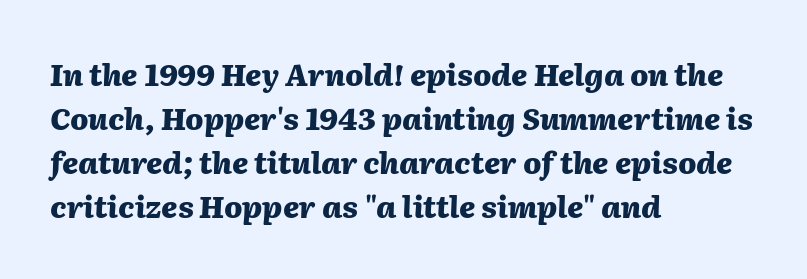
The image shows 30 px heavy type, italic (leaning right); set left-aligned, normal line spacing (1.47x), normal letter spacing, not underlined; medium stroke contrast and a medium x-height.
